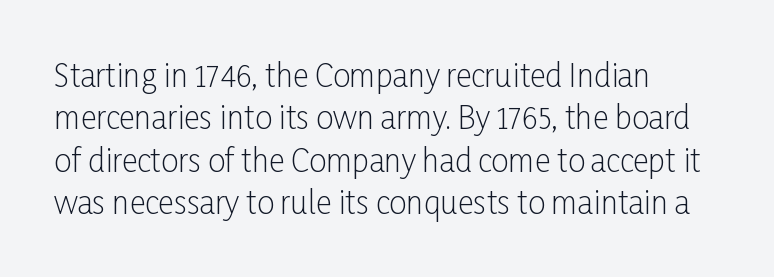
Q: Is the text bold? A: No.
Q: Is the text italic (slanted)? A: No, it is upright.
Q: Is the typeface a serif or a sans-serif typeface? A: Sans-serif.
Q: Is the text underlined? A: No.
Q: How is the paragraph aligned? A: Left-aligned.
Q: Is the spacing between letters normal or unusually wide? A: Normal.
Q: Is the spacing between lines tight, normal or loose? A: Normal.
Q: Width (condensed, normal, or wide)? A: Condensed.
Q: Stroke contrast? A: Low.
Q: x-height? A: Medium.
Q: Monospaced? A: No.
